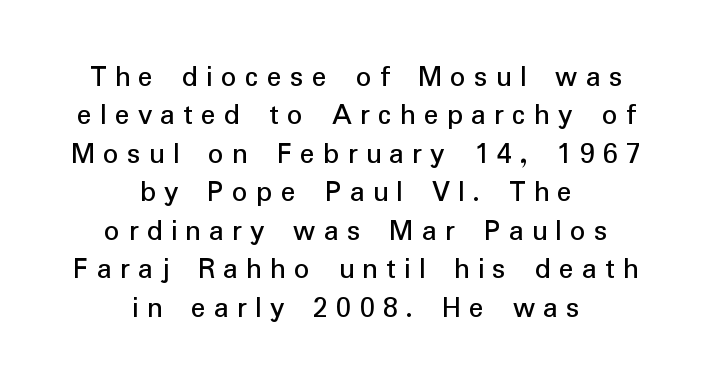
{"serif": "no", "italic": "no", "bold": "no", "weight": "regular", "width": "normal", "stroke_contrast": "low", "x_height": "medium", "monospaced": "no", "underline": "no", "align": "center", "line_spacing_ratio": 1.24, "letter_spacing": "wide", "letter_spacing_em": 0.26, "glyph_px": 31}
